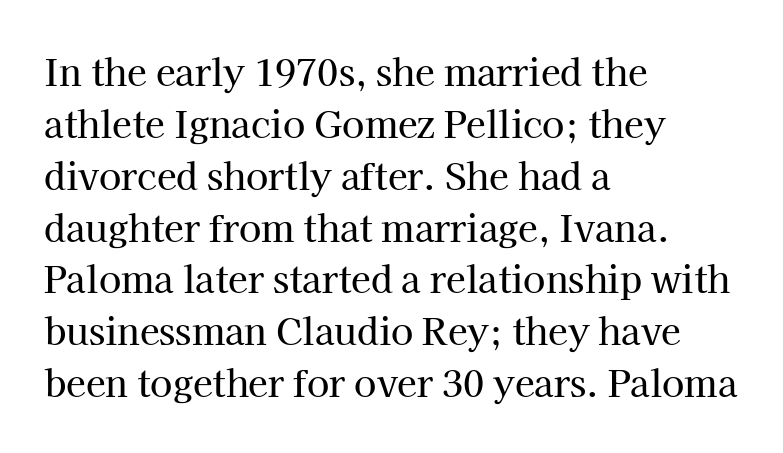
The image shows 36 px serif type, upright; set left-aligned, normal line spacing (1.44x), normal letter spacing, not underlined; high stroke contrast and a medium x-height.
